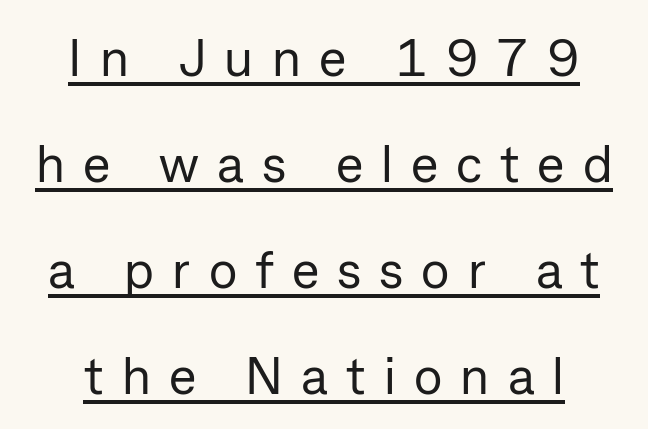
{"serif": "no", "italic": "no", "bold": "no", "weight": "regular", "width": "normal", "stroke_contrast": "low", "x_height": "medium", "monospaced": "no", "underline": "yes", "align": "center", "line_spacing": "loose", "line_spacing_ratio": 2.04, "letter_spacing": "wide", "letter_spacing_em": 0.35, "glyph_px": 52}
